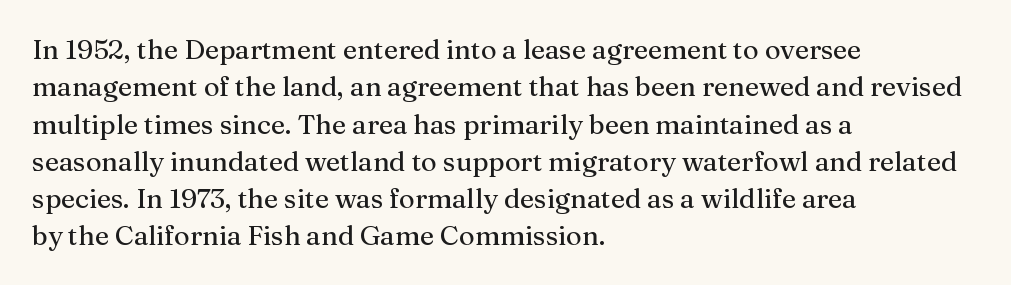
{"italic": "no", "underline": "no", "align": "left", "line_spacing": "normal", "line_spacing_ratio": 1.38, "letter_spacing": "normal", "letter_spacing_em": 0.0, "glyph_px": 27}
